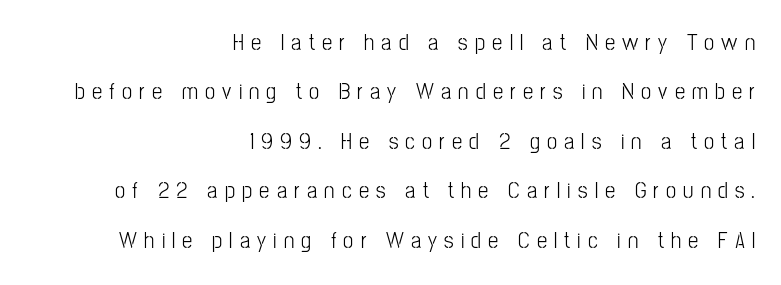
Q: Is the text italic (slanted)? A: No, it is upright.
Q: Is the text underlined? A: No.
Q: How is the paragraph aligned? A: Right-aligned.
Q: Is the spacing between letters normal or unusually wide? A: Unusually wide.
Q: Is the spacing between lines tight, normal or loose? A: Loose.
